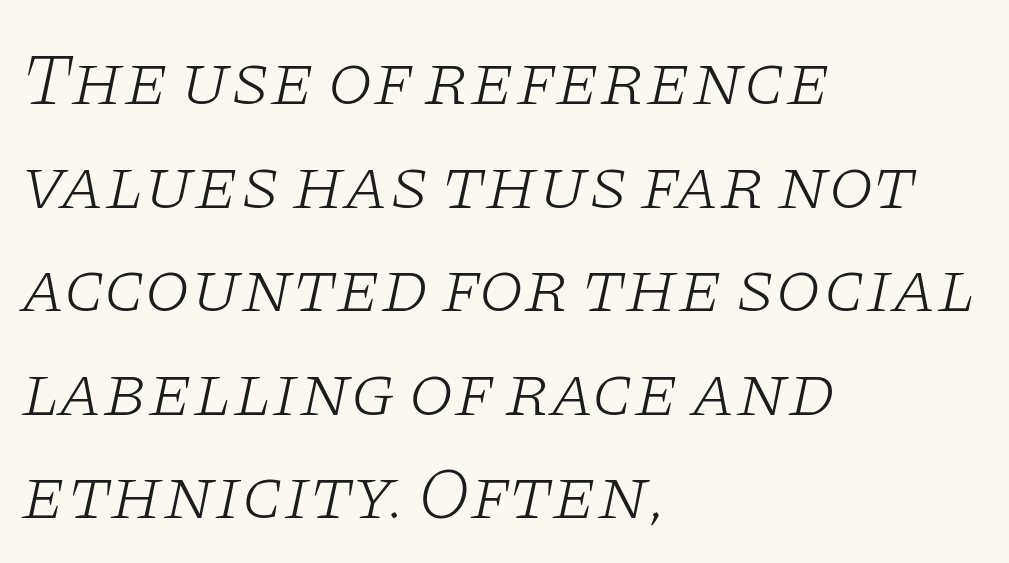
Q: Is the text bold? A: No.
Q: Is the text italic (slanted)? A: Yes, it leans right by about 11 degrees.
Q: Is the typeface a serif or a sans-serif typeface? A: Serif.
Q: Is the text underlined? A: No.
Q: How is the paragraph aligned? A: Left-aligned.
Q: Is the spacing between letters normal or unusually wide? A: Normal.
Q: Is the spacing between lines tight, normal or loose? A: Normal.
Q: Width (condensed, normal, or wide)? A: Wide.
Q: Stroke contrast? A: Low.
Q: x-height? A: Large.
Q: Monospaced? A: No.
